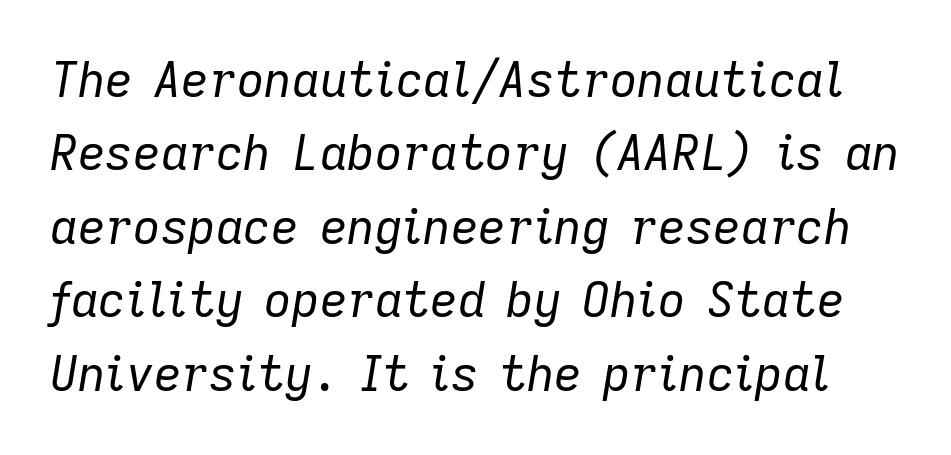
{"italic": "yes", "lean": "right", "slant_degrees": 9, "bold": "no", "weight": "regular", "width": "normal", "stroke_contrast": "low", "x_height": "medium", "monospaced": "no", "underline": "no", "line_spacing": "normal", "line_spacing_ratio": 1.53, "letter_spacing": "normal", "letter_spacing_em": 0.0, "glyph_px": 48}
